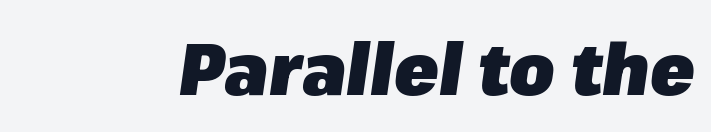
{"italic": "yes", "lean": "right", "slant_degrees": 8, "bold": "yes", "weight": "heavy", "width": "normal", "stroke_contrast": "low", "x_height": "medium", "monospaced": "no", "underline": "no", "letter_spacing": "normal", "letter_spacing_em": 0.0, "glyph_px": 73}
